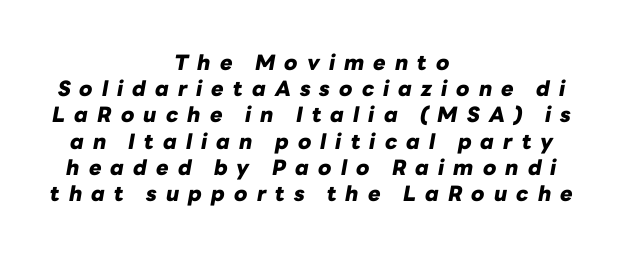
The image shows 21 px bold type, italic (leaning right); set centered, normal line spacing (1.25x), unusually wide letter spacing (+0.43 em), not underlined.
